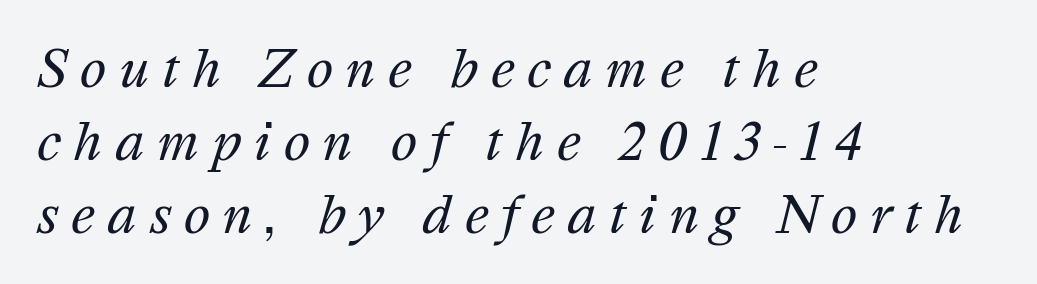
The image shows 50 px regular-weight type, italic (leaning right); set left-aligned, normal line spacing (1.46x), unusually wide letter spacing (+0.25 em), not underlined; medium stroke contrast and a medium x-height.
